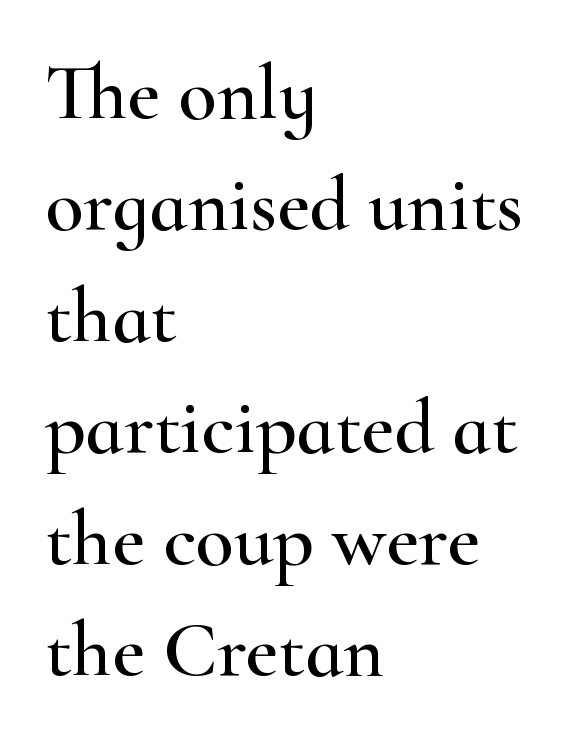
Q: Is the text italic (slanted)? A: No, it is upright.
Q: Is the typeface a serif or a sans-serif typeface? A: Serif.
Q: Is the text underlined? A: No.
Q: How is the paragraph aligned? A: Left-aligned.
Q: Is the spacing between letters normal or unusually wide? A: Normal.
Q: Is the spacing between lines tight, normal or loose? A: Normal.
Q: Width (condensed, normal, or wide)? A: Wide.
Q: Stroke contrast? A: High.
Q: x-height? A: Small.
Q: Monospaced? A: No.
